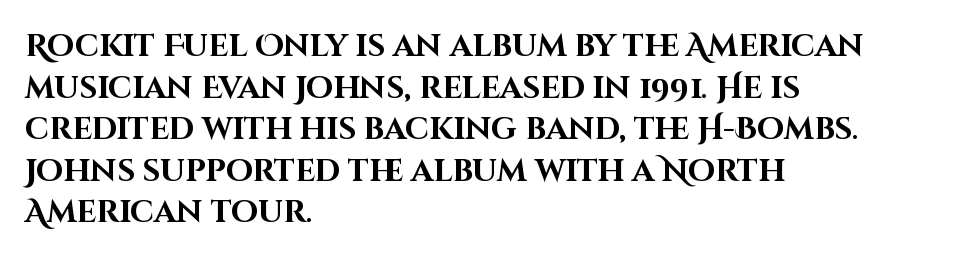
Q: Is the text bold? A: Yes.
Q: Is the text italic (slanted)? A: No, it is upright.
Q: Is the typeface a serif or a sans-serif typeface? A: Sans-serif.
Q: Is the text underlined? A: No.
Q: How is the paragraph aligned? A: Left-aligned.
Q: Is the spacing between letters normal or unusually wide? A: Normal.
Q: Is the spacing between lines tight, normal or loose? A: Normal.
Q: Width (condensed, normal, or wide)? A: Normal.
Q: Stroke contrast? A: High.
Q: x-height? A: Large.
Q: Monospaced? A: No.
